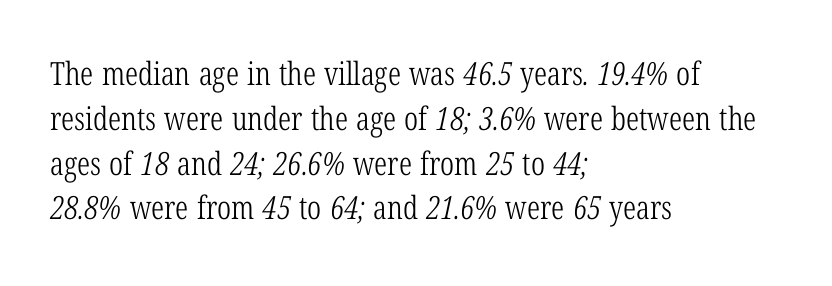
The rendering shows small feet on the letterforms — a serif design. The letters sit at their default tracking, neither squeezed nor spread. Weight class: somewhere from thin through regular. The baseline area is clear. Note the varied advance widths — an 'i' is clearly narrower than an 'm'. The passage shown stacks its lines at a standard gap.
